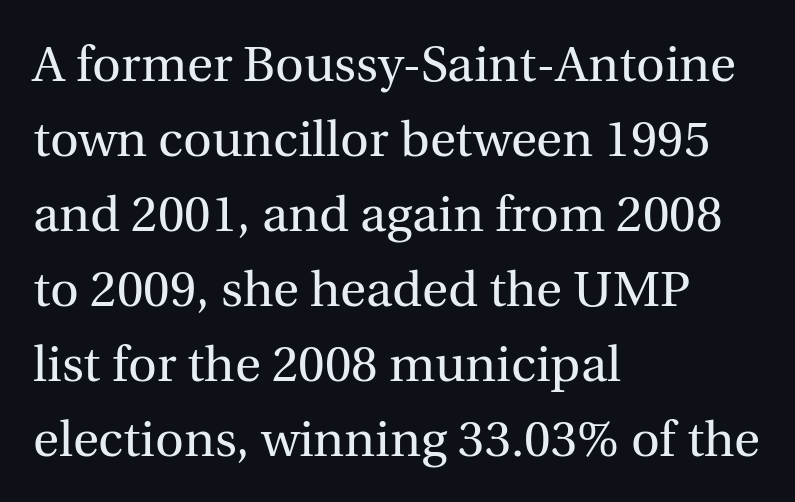
{"serif": "yes", "italic": "no", "bold": "no", "weight": "regular", "width": "normal", "x_height": "medium", "monospaced": "no", "underline": "no", "align": "left", "line_spacing": "normal", "line_spacing_ratio": 1.5, "letter_spacing": "normal", "letter_spacing_em": 0.0, "glyph_px": 50}
